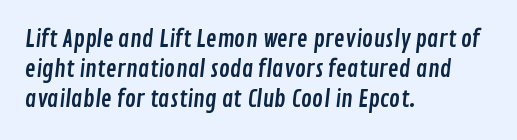
Underlining? Definitely not there. The passage is arranged the way most books set body copy — flush left. The tracking reads as untouched default to a designer's eye. Regarding leading, the lines here are spaced in the standard way.
